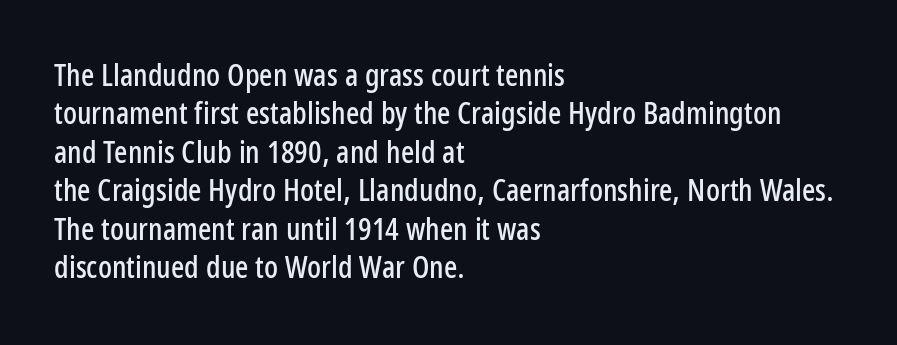
{"serif": "no", "italic": "no", "width": "condensed", "stroke_contrast": "low", "x_height": "medium", "monospaced": "no", "underline": "no", "align": "left", "line_spacing_ratio": 1.24, "letter_spacing": "normal", "letter_spacing_em": 0.0, "glyph_px": 31}
